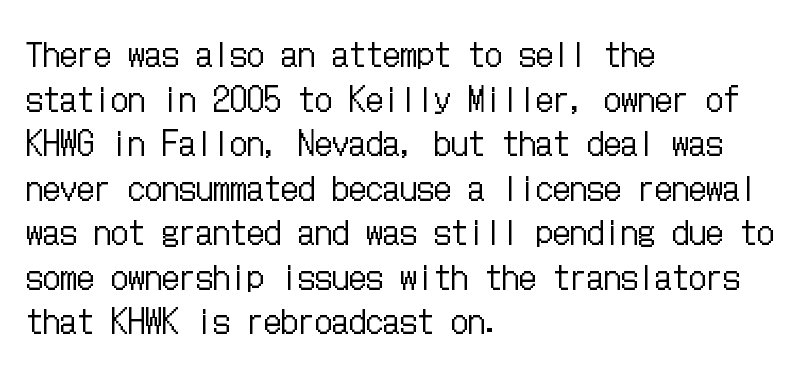
Q: Is the text bold? A: No.
Q: Is the text italic (slanted)? A: No, it is upright.
Q: Is the text underlined? A: No.
Q: How is the paragraph aligned? A: Left-aligned.
Q: Is the spacing between letters normal or unusually wide? A: Normal.
Q: Is the spacing between lines tight, normal or loose? A: Normal.
Q: Width (condensed, normal, or wide)? A: Condensed.
Q: Stroke contrast? A: Low.
Q: x-height? A: Medium.
